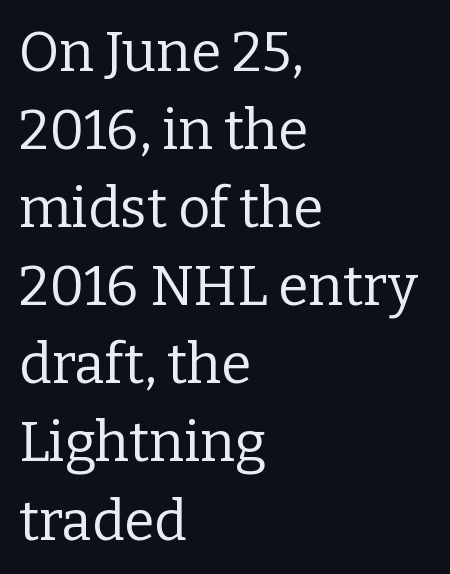
Regular leading. Students, note that the glyphs here touch the page at normal intervals. Weight class: somewhere from thin through regular. Compared with a centered layout, this one pins lines to the left instead. Letters rest on an invisible, unmarked baseline. Quick note: not italic, upright.
